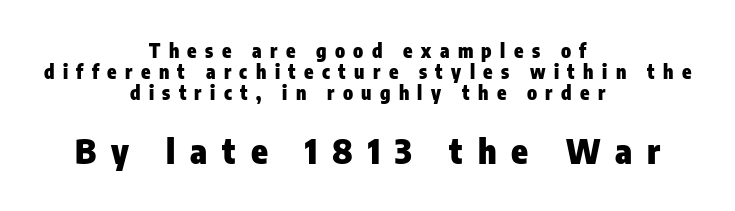
The image shows 34 px heavy, condensed sans-serif type, upright; set centered, tight line spacing (1.11x), unusually wide letter spacing (+0.44 em), not underlined; the second (bottom) block is 1.79x larger; low stroke contrast and a medium x-height.
